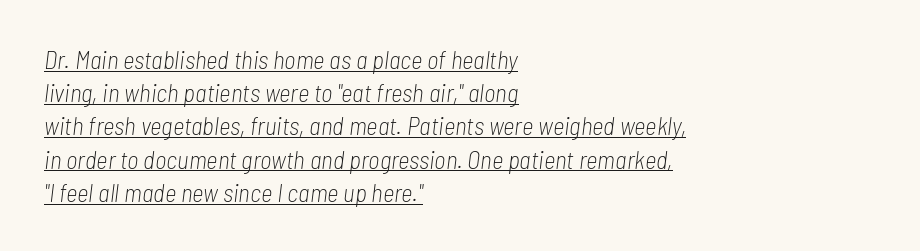
A typesetter would mark this as italic. The type is set solid horizontally, with unmodified tracking. In CSS terms this would be text-align: left. Students, observe: this is what conventionally led text looks like. Is the stroke heavy? The answer is a plain regular-or-lighter. Descenders here cross a horizontal rule under the line.
